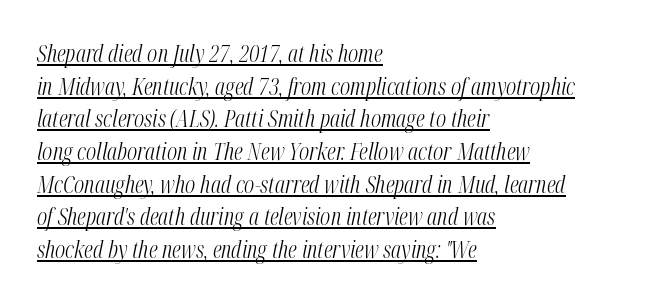
The lines sit at an ordinary, default distance from one another. A typesetter would mark this as italic. A quiet, ordinary-to-light weight characterises the typeface. The glyphs are accompanied by a horizontal stroke just below them.
